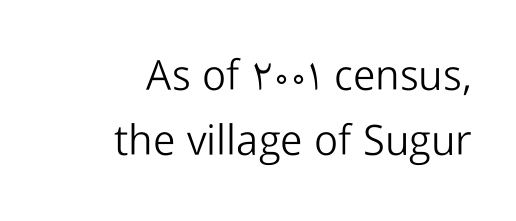
{"serif": "no", "italic": "no", "bold": "no", "weight": "light", "width": "normal", "stroke_contrast": "low", "x_height": "medium", "monospaced": "no", "underline": "no", "align": "right", "line_spacing": "normal", "line_spacing_ratio": 1.55, "letter_spacing": "normal", "letter_spacing_em": 0.0, "glyph_px": 42}
